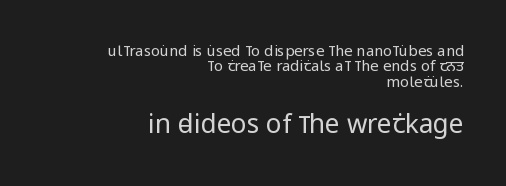
The composition opens small and finishes big. Each word holds together tightly as a unit, with standard inter-letter gaps. Quick note: interline space is minimal. Is the stroke heavy? The answer is a plain regular-or-lighter. Quick note: underline off.
